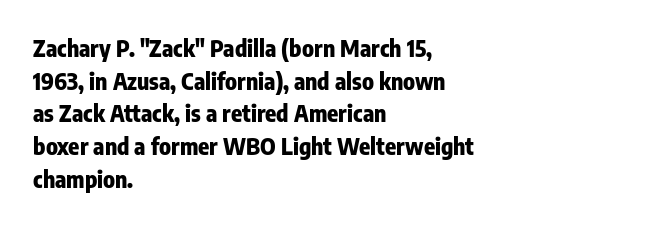
Here the glyphs are tracked normally, forming tight word shapes. One-word summary of the alignment: left. In terms of posture, this sample is upright. Notice how thick the strokes are: this is what a full bold looks like. The lines sit at an ordinary, default distance from one another.
